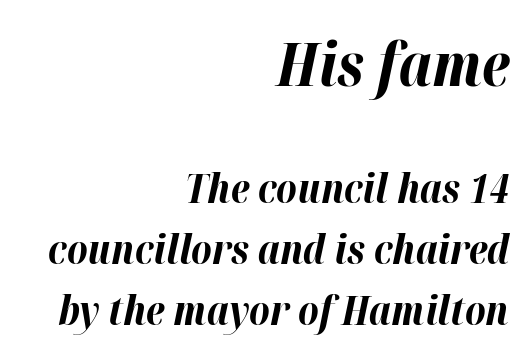
{"italic": "yes", "lean": "right", "slant_degrees": 12, "bold": "yes", "weight": "bold", "width": "normal", "stroke_contrast": "high", "x_height": "medium", "monospaced": "no", "underline": "no", "align": "right", "line_spacing": "normal", "line_spacing_ratio": 1.52, "letter_spacing": "normal", "letter_spacing_em": 0.0, "larger_block": "first", "size_ratio": 1.5, "glyph_px": 60}
